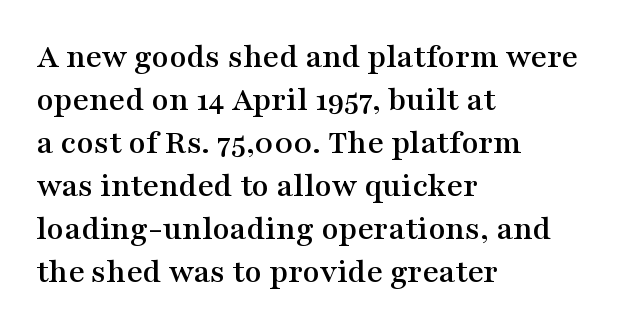
The face used here is proportionally spaced, like ordinary book or web type. Descenders are the only things crossing below the line. Nope, not italic — everything's standing straight. There is no visible air inserted between adjacent glyphs.
